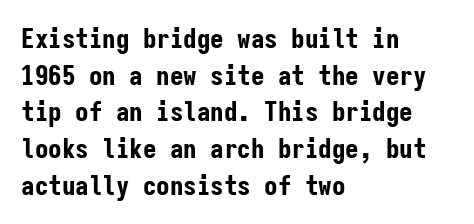
{"italic": "no", "bold": "yes", "underline": "no", "align": "left", "line_spacing": "normal", "line_spacing_ratio": 1.36, "letter_spacing": "normal", "letter_spacing_em": 0.0, "glyph_px": 27}
